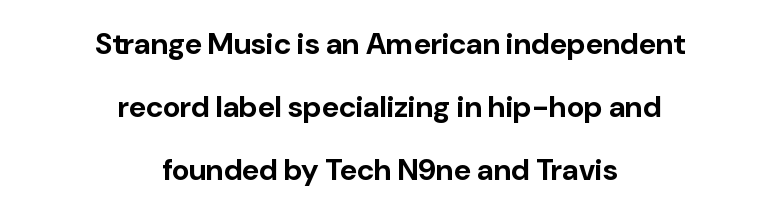
{"serif": "no", "italic": "no", "bold": "yes", "weight": "bold", "width": "normal", "stroke_contrast": "low", "x_height": "medium", "monospaced": "no", "underline": "no", "align": "center", "line_spacing": "loose", "line_spacing_ratio": 2.1, "letter_spacing": "normal", "letter_spacing_em": 0.0, "glyph_px": 30}
